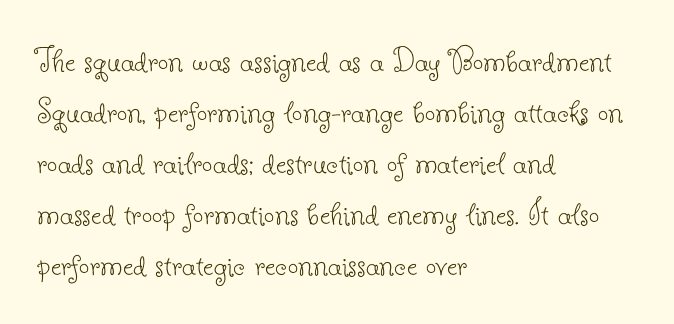
{"serif": "yes", "italic": "no", "bold": "no", "weight": "thin", "width": "normal", "stroke_contrast": "low", "x_height": "small", "monospaced": "no", "underline": "no", "align": "left", "line_spacing": "normal", "line_spacing_ratio": 1.38, "letter_spacing": "normal", "letter_spacing_em": 0.0, "glyph_px": 37}
